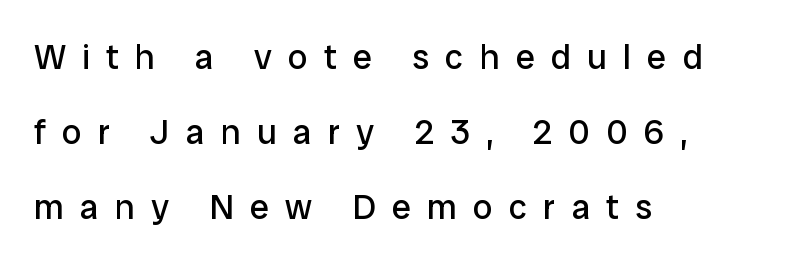
The image shows 35 px regular-weight sans-serif type, upright; set left-aligned, loose line spacing (2.14x), unusually wide letter spacing (+0.46 em), not underlined; low stroke contrast and a medium x-height.
